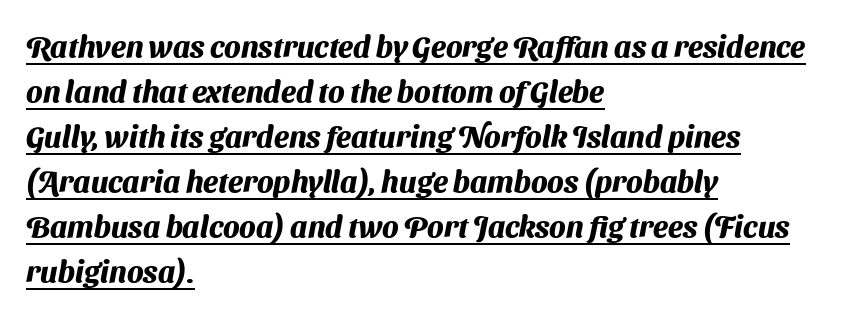
The image shows 30 px heavy sans-serif type; set left-aligned, normal line spacing (1.5x), normal letter spacing, underlined; medium stroke contrast and a medium x-height.
